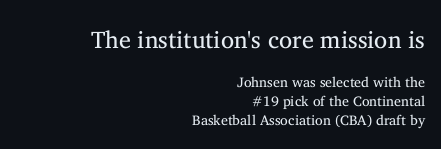
The image shows 24 px text type, upright; set right-aligned, normal line spacing (1.36x), normal letter spacing, not underlined; the first (top) block is 1.71x larger.
